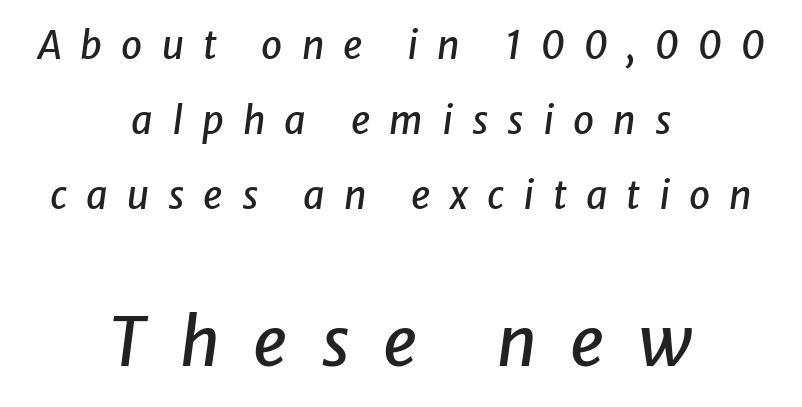
Q: Is the text italic (slanted)? A: Yes, it leans right by about 8 degrees.
Q: Is the text underlined? A: No.
Q: How is the paragraph aligned? A: Centered.
Q: Is the spacing between letters normal or unusually wide? A: Unusually wide.
Q: Is the spacing between lines tight, normal or loose? A: Loose.
Q: Which block of text is set in a larger size, the first (top) or the second (bottom)? A: The second (bottom) one.
Q: Width (condensed, normal, or wide)? A: Normal.
Q: Stroke contrast? A: Low.
Q: x-height? A: Medium.
Q: Monospaced? A: No.
